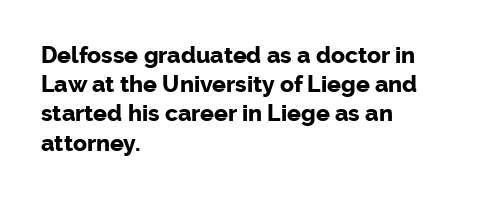
Q: Is the text bold? A: Yes.
Q: Is the text italic (slanted)? A: No, it is upright.
Q: Is the text underlined? A: No.
Q: How is the paragraph aligned? A: Left-aligned.
Q: Is the spacing between letters normal or unusually wide? A: Normal.
Q: Is the spacing between lines tight, normal or loose? A: Normal.
